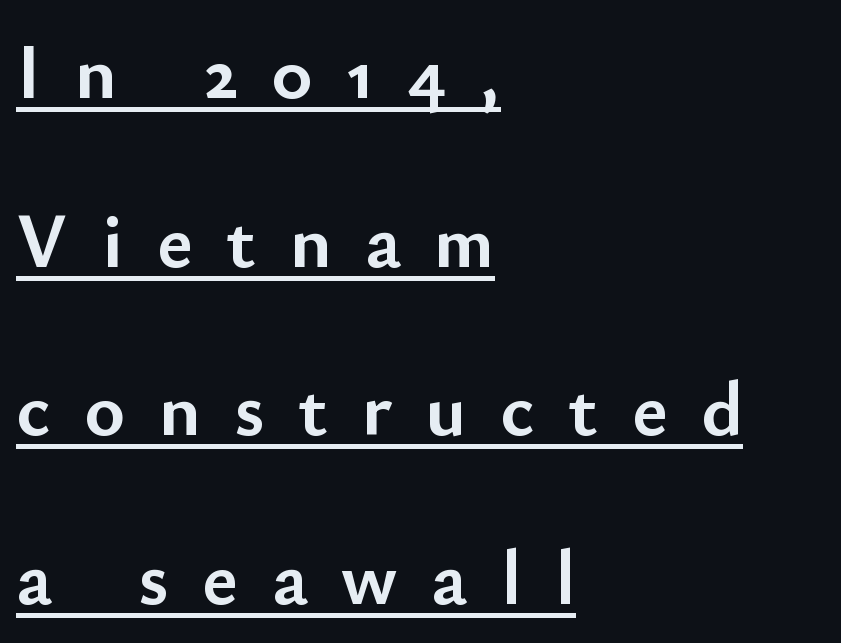
The image shows 77 px semibold sans-serif type, upright; set left-aligned, loose line spacing (2.19x), unusually wide letter spacing (+0.44 em), underlined; low stroke contrast and a small x-height.
